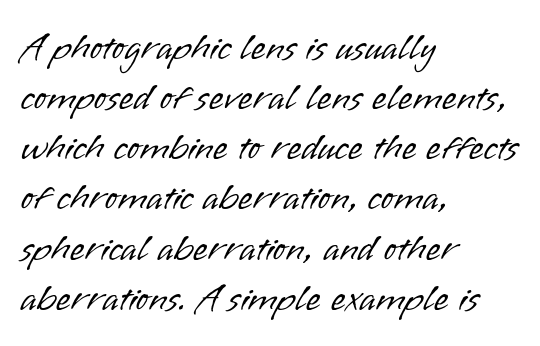
{"serif": "no", "bold": "no", "weight": "light", "width": "normal", "stroke_contrast": "low", "x_height": "small", "monospaced": "no", "underline": "no", "align": "left", "line_spacing": "normal", "line_spacing_ratio": 1.32, "letter_spacing": "normal", "letter_spacing_em": 0.0, "glyph_px": 38}
